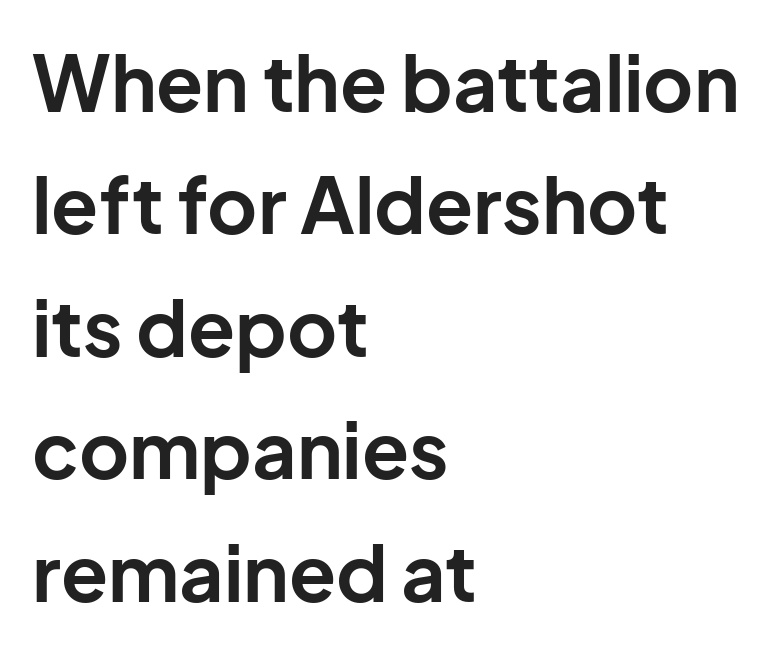
The image shows 77 px bold sans-serif type, upright; set left-aligned, normal line spacing (1.59x), normal letter spacing, not underlined; low stroke contrast and a medium x-height.
